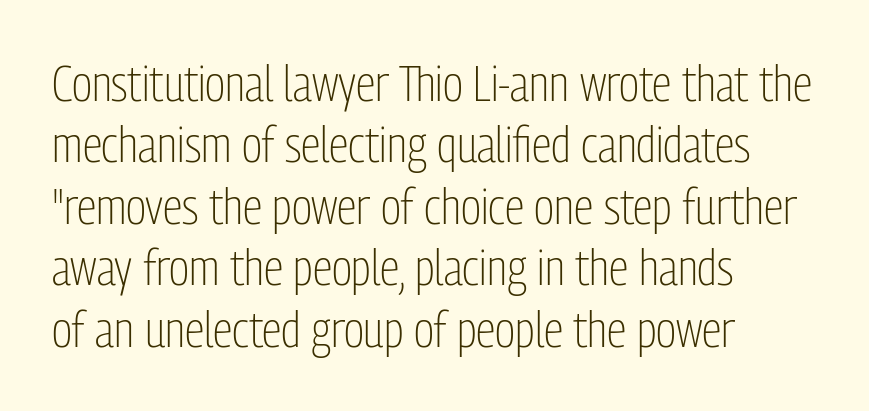
{"serif": "no", "italic": "no", "bold": "no", "weight": "light", "width": "condensed", "stroke_contrast": "low", "x_height": "medium", "monospaced": "no", "underline": "no", "align": "left", "line_spacing_ratio": 1.23, "letter_spacing": "normal", "letter_spacing_em": 0.0, "glyph_px": 50}
